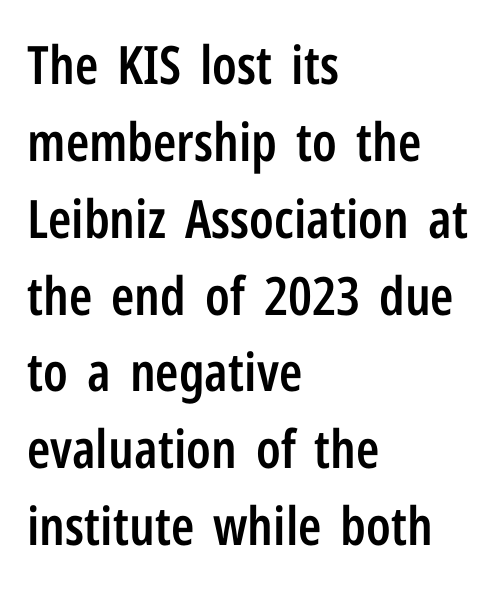
In CSS terms this would be text-align: left. Think of a printed novel: that variable character pitch is what you see here. Is the letter spacing exaggerated? No — it looks like the ordinary default. Letters rest on an invisible, unmarked baseline. Quick note: interline space is typical.
